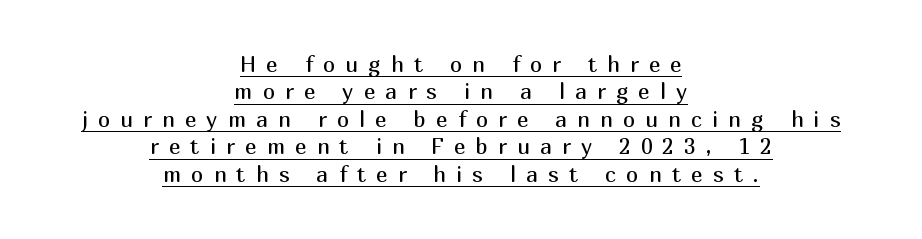
Q: Is the text bold? A: No.
Q: Is the text italic (slanted)? A: No, it is upright.
Q: Is the text underlined? A: Yes.
Q: How is the paragraph aligned? A: Centered.
Q: Is the spacing between letters normal or unusually wide? A: Unusually wide.
Q: Is the spacing between lines tight, normal or loose? A: Normal.
